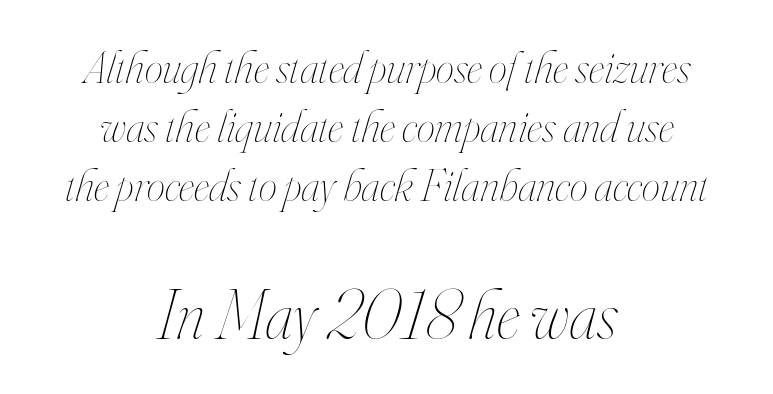
The image shows 69 px thin, condensed type, italic (leaning right); set centered, normal line spacing (1.28x), normal letter spacing, not underlined; the second (bottom) block is 1.5x larger; high stroke contrast and a small x-height.
